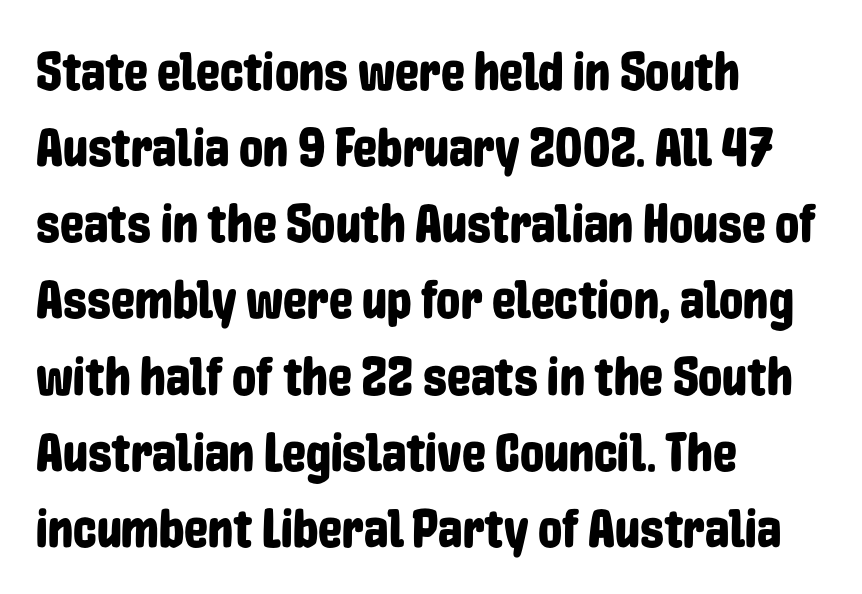
The image shows 54 px condensed sans-serif type, upright; set left-aligned, normal line spacing (1.41x), normal letter spacing, not underlined; low stroke contrast and a medium x-height.
